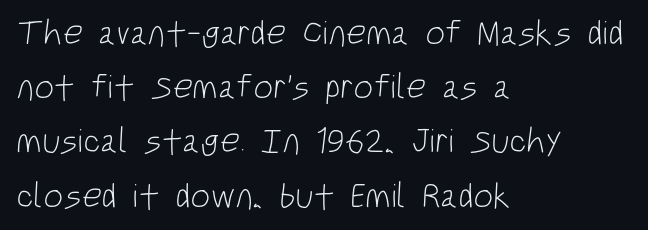
{"serif": "no", "bold": "no", "weight": "light", "width": "condensed", "stroke_contrast": "low", "x_height": "large", "monospaced": "no", "underline": "no", "align": "left", "line_spacing": "normal", "line_spacing_ratio": 1.55, "letter_spacing": "normal", "letter_spacing_em": 0.0, "glyph_px": 35}
